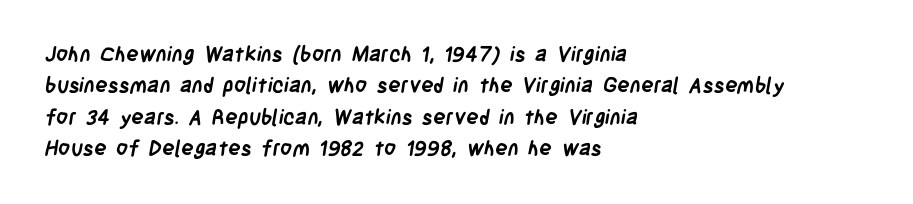
{"bold": "yes", "underline": "no", "align": "left", "line_spacing": "normal", "line_spacing_ratio": 1.49, "letter_spacing": "normal", "letter_spacing_em": 0.0, "glyph_px": 21}
